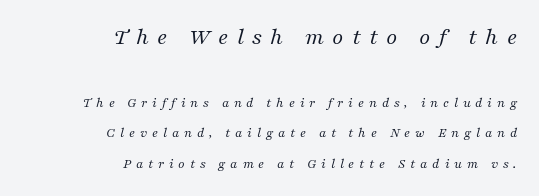
Each word looks stretched out because of the extra space between its letters. You get the large type first, then a drop to smaller type. Glance below the letters and you will spot only blank space. Line ends are locked; line starts wander. Unbolded letterforms with no extra heft. This sample trades compactness for vertical openness between lines.
